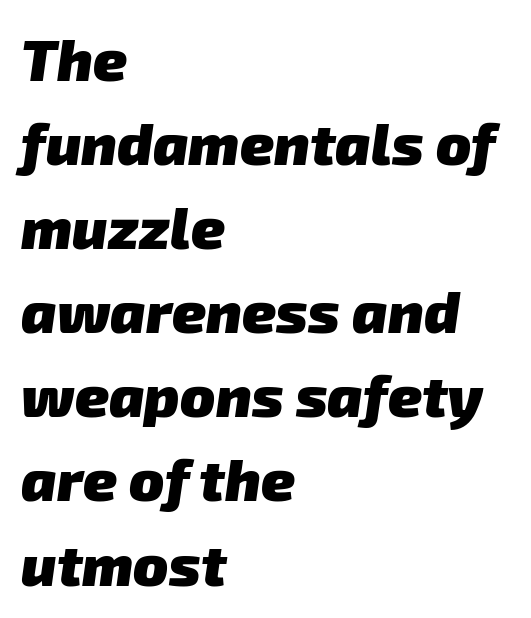
{"serif": "no", "bold": "yes", "weight": "heavy", "width": "normal", "stroke_contrast": "low", "x_height": "medium", "monospaced": "no", "underline": "no", "align": "left", "line_spacing": "normal", "line_spacing_ratio": 1.45, "letter_spacing": "normal", "letter_spacing_em": 0.0, "glyph_px": 58}
